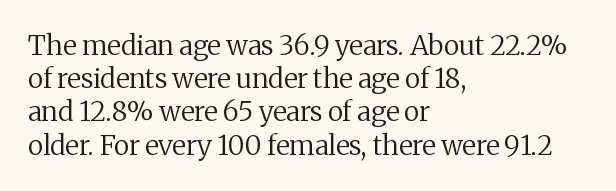
Q: Is the text bold? A: No.
Q: Is the text italic (slanted)? A: No, it is upright.
Q: Is the text underlined? A: No.
Q: How is the paragraph aligned? A: Left-aligned.
Q: Is the spacing between letters normal or unusually wide? A: Normal.
